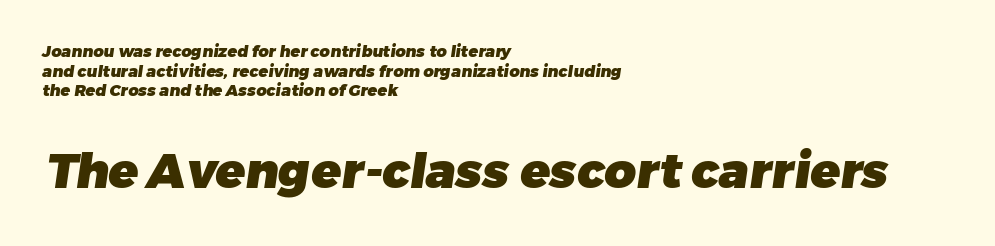
Just letters on the line, the space beneath them empty. The passage is arranged the way most books set body copy — flush left. Block two is the big one; block one sits smaller above it. You'd pick this weight for a headline — it's a proper bold.
